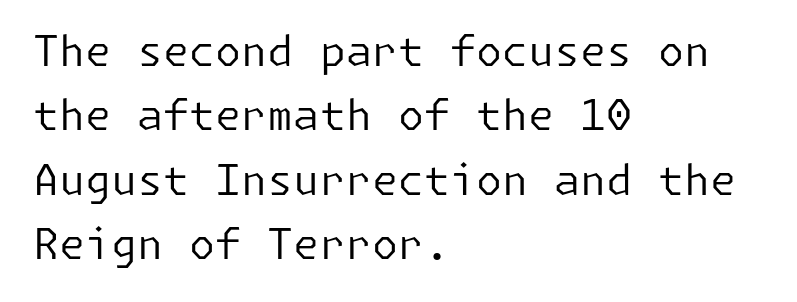
Q: Is the text bold? A: No.
Q: Is the text italic (slanted)? A: No, it is upright.
Q: Is the typeface a serif or a sans-serif typeface? A: Sans-serif.
Q: Is the text underlined? A: No.
Q: How is the paragraph aligned? A: Left-aligned.
Q: Is the spacing between letters normal or unusually wide? A: Normal.
Q: Is the spacing between lines tight, normal or loose? A: Normal.
Q: Width (condensed, normal, or wide)? A: Normal.
Q: Stroke contrast? A: Low.
Q: x-height? A: Medium.
